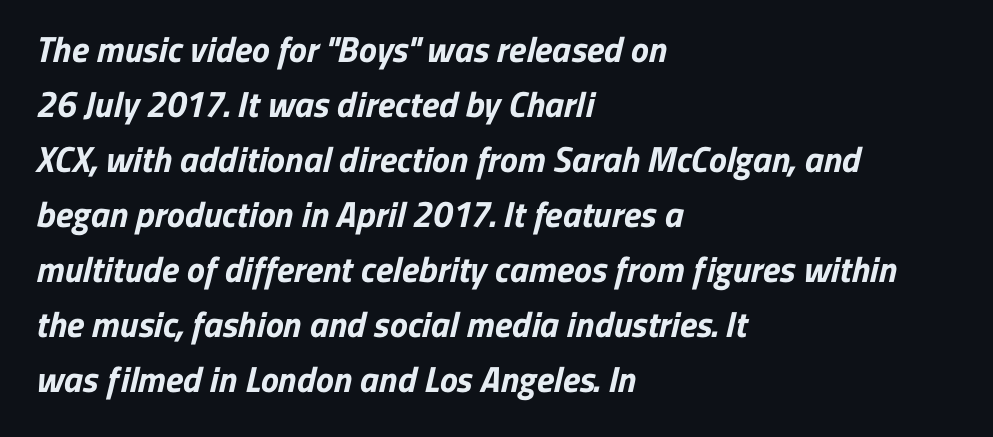
The image shows 36 px bold sans-serif type; set left-aligned, normal line spacing (1.53x), normal letter spacing, not underlined; low stroke contrast and a medium x-height.
